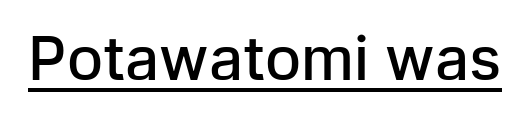
Q: Is the text bold? A: Semi-bold.
Q: Is the text italic (slanted)? A: No, it is upright.
Q: Is the typeface a serif or a sans-serif typeface? A: Sans-serif.
Q: Is the text underlined? A: Yes.
Q: Is the spacing between letters normal or unusually wide? A: Normal.
Q: Width (condensed, normal, or wide)? A: Normal.
Q: Stroke contrast? A: Low.
Q: x-height? A: Medium.
Q: Monospaced? A: No.
